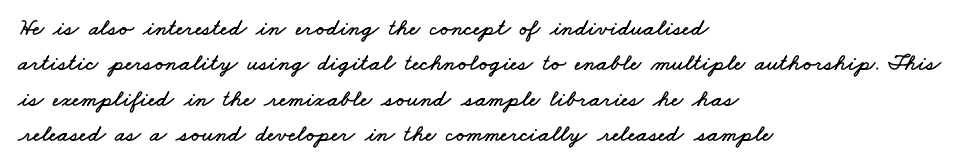
Q: Is the text underlined? A: No.
Q: How is the paragraph aligned? A: Left-aligned.
Q: Is the spacing between letters normal or unusually wide? A: Normal.
Q: Is the spacing between lines tight, normal or loose? A: Normal.
